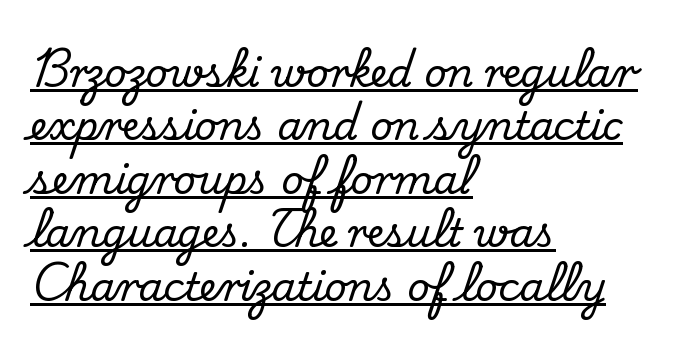
Q: Is the text italic (slanted)? A: Yes.
Q: Is the typeface a serif or a sans-serif typeface? A: Serif.
Q: Is the text underlined? A: Yes.
Q: How is the paragraph aligned? A: Left-aligned.
Q: Is the spacing between letters normal or unusually wide? A: Normal.
Q: Is the spacing between lines tight, normal or loose? A: Normal.
Q: Width (condensed, normal, or wide)? A: Normal.
Q: Stroke contrast? A: Medium.
Q: x-height? A: Small.
Q: Monospaced? A: No.
